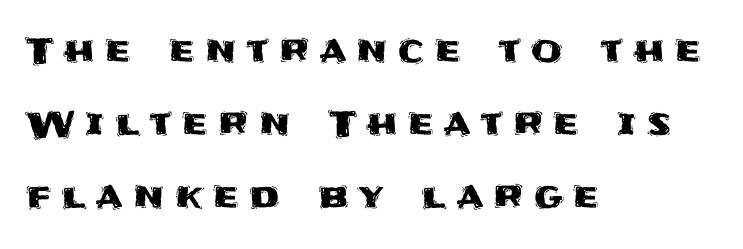
The image shows 36 px sans-serif type, upright; set left-aligned, loose line spacing (2.03x), unusually wide letter spacing (+0.29 em), not underlined; medium stroke contrast and a large x-height.
